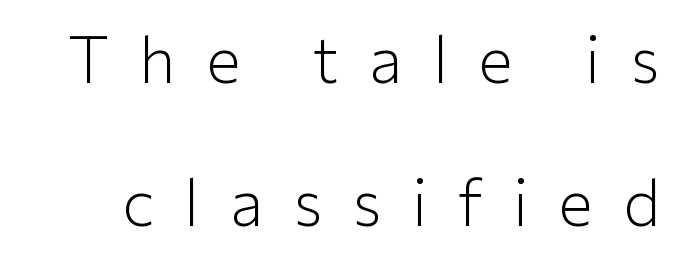
The image shows 65 px light sans-serif type, upright; set loose line spacing (2.2x), unusually wide letter spacing (+0.46 em), not underlined; low stroke contrast and a medium x-height.
